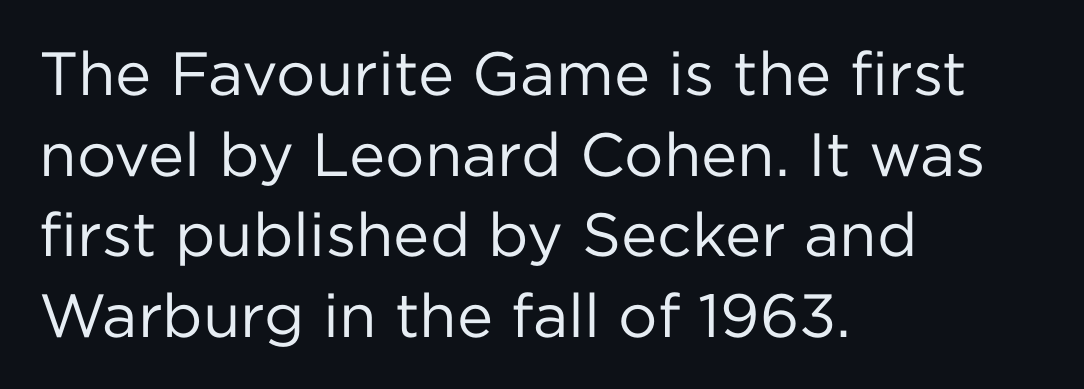
{"serif": "no", "italic": "no", "bold": "no", "weight": "regular", "width": "normal", "stroke_contrast": "low", "x_height": "medium", "monospaced": "no", "underline": "no", "align": "left", "line_spacing": "normal", "line_spacing_ratio": 1.32, "letter_spacing": "normal", "letter_spacing_em": 0.0, "glyph_px": 61}
